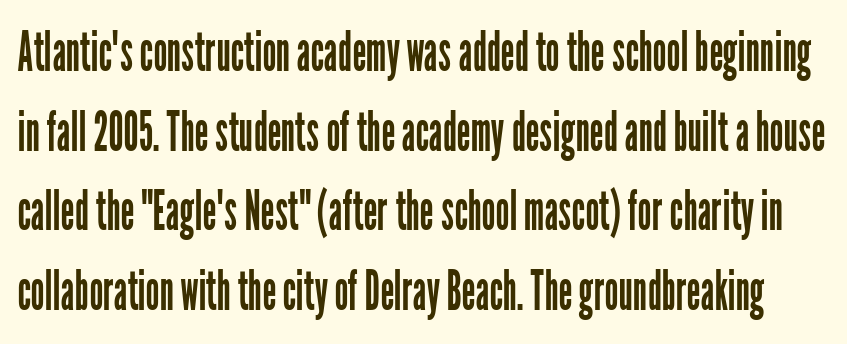
Q: Is the text bold? A: No.
Q: Is the text italic (slanted)? A: No, it is upright.
Q: Is the typeface a serif or a sans-serif typeface? A: Sans-serif.
Q: Is the text underlined? A: No.
Q: Is the spacing between letters normal or unusually wide? A: Normal.
Q: Is the spacing between lines tight, normal or loose? A: Normal.
Q: Width (condensed, normal, or wide)? A: Condensed.
Q: Stroke contrast? A: Low.
Q: x-height? A: Medium.
Q: Monospaced? A: No.
